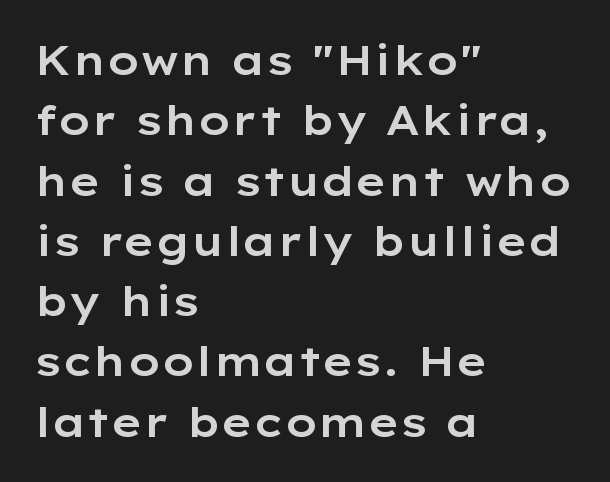
These lines are rendered in a variable-pitch font. The rows are spaced the way most documents space them. To sum up the face: it is a sans, with no serifs. The text block is weighted toward the left margin, trailing off unevenly rightward. The letters stand upright; this is a roman face. No word sits above an underline.
